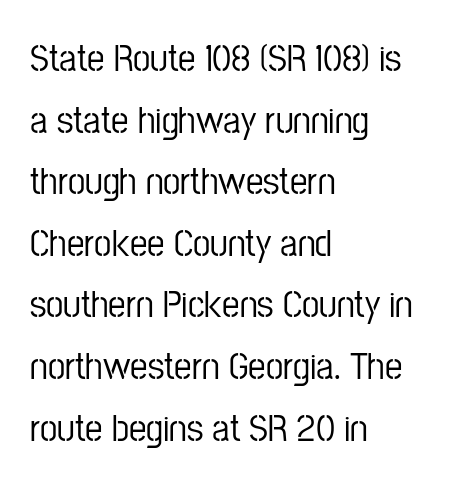
Q: Is the text italic (slanted)? A: No, it is upright.
Q: Is the typeface a serif or a sans-serif typeface? A: Sans-serif.
Q: Is the text underlined? A: No.
Q: How is the paragraph aligned? A: Left-aligned.
Q: Is the spacing between letters normal or unusually wide? A: Normal.
Q: Is the spacing between lines tight, normal or loose? A: Normal.
Q: Width (condensed, normal, or wide)? A: Condensed.
Q: Stroke contrast? A: Low.
Q: x-height? A: Medium.
Q: Monospaced? A: No.
